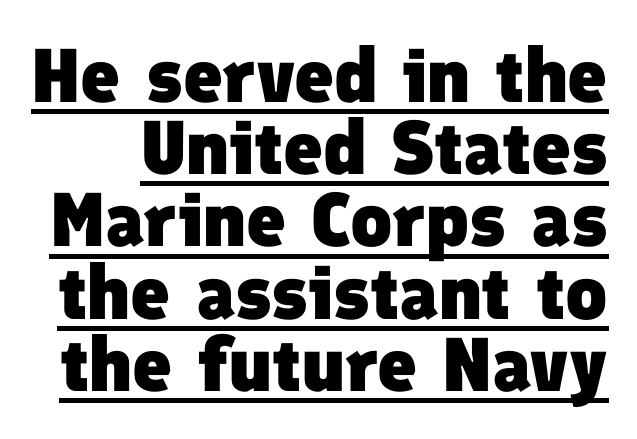
Q: Is the text bold? A: Yes.
Q: Is the typeface a serif or a sans-serif typeface? A: Sans-serif.
Q: Is the text underlined? A: Yes.
Q: Is the spacing between letters normal or unusually wide? A: Normal.
Q: Is the spacing between lines tight, normal or loose? A: Tight.
Q: Width (condensed, normal, or wide)? A: Normal.
Q: Stroke contrast? A: Low.
Q: x-height? A: Medium.
Q: Monospaced? A: No.
